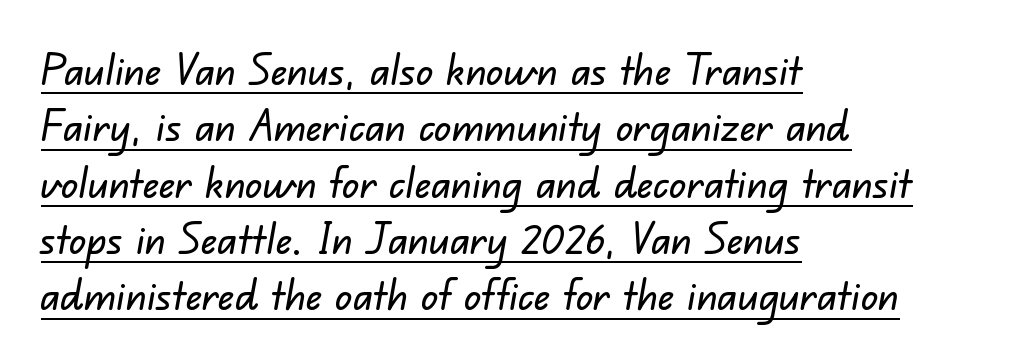
The passage shown is underscored from start to finish. The face used here is a sans, in the tradition of grotesques and geometrics. The rag falls on the right side of this text block. A typesetter would call this proportional, since set widths differ per character. Nothing unusual about the tracking: characters are spaced as the font intends.
